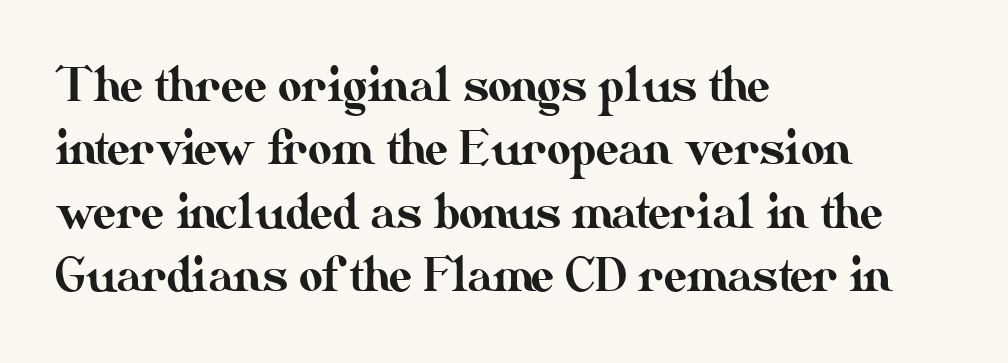
The image shows 46 px text type, upright; set left-aligned, normal line spacing (1.38x), normal letter spacing, not underlined; medium stroke contrast and a small x-height.
